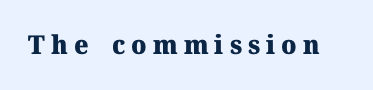
{"italic": "no", "bold": "yes", "underline": "no", "letter_spacing": "wide", "letter_spacing_em": 0.23, "glyph_px": 26}
